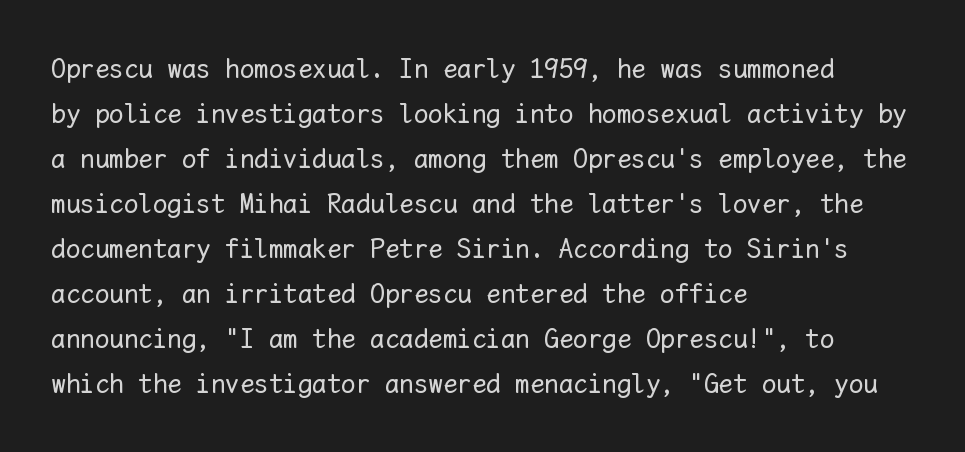
The image shows 29 px regular-weight type, upright, monospaced; set left-aligned, normal line spacing (1.55x), normal letter spacing, not underlined; low stroke contrast and a medium x-height.
